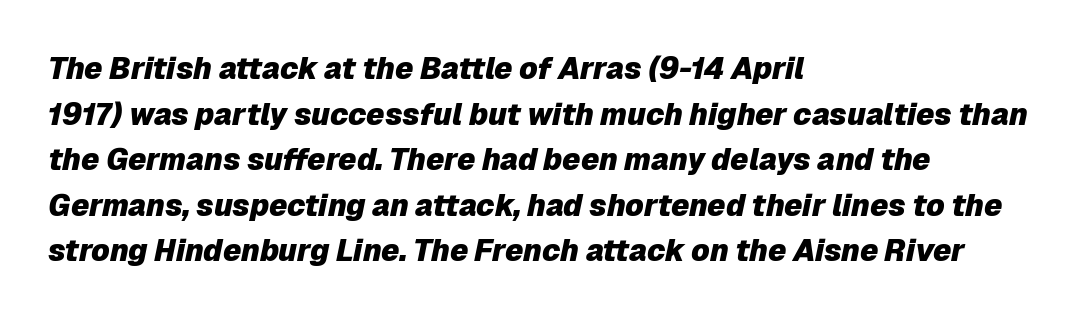
Do the characters align in a grid? No, the font is proportional. Quick note: italic. Clear beneath every line of the passage. The rag falls on the right side of this text block. Emphasis by weight is at full strength: bold. These lines keep a tight, regular rhythm from letter to letter.
